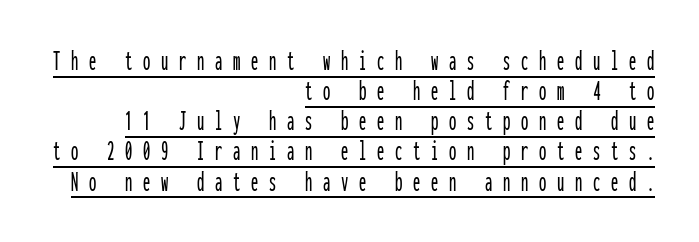
The image shows 29 px condensed sans-serif type, upright, monospaced; set right-aligned, tight line spacing (1.04x), unusually wide letter spacing (+0.37 em), underlined; low stroke contrast and a medium x-height.
